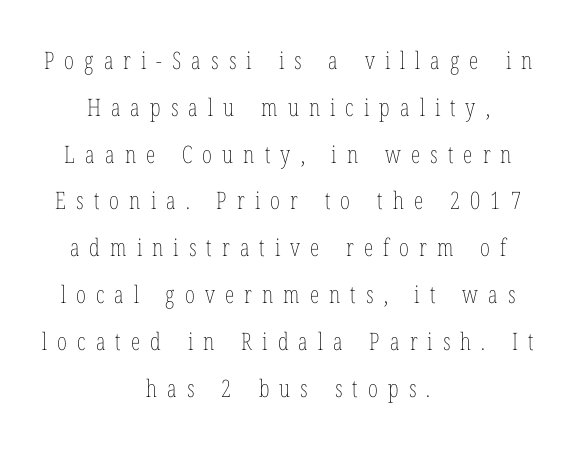
The image shows 24 px text type, upright; set centered, loose line spacing (1.95x), unusually wide letter spacing (+0.42 em), not underlined.
